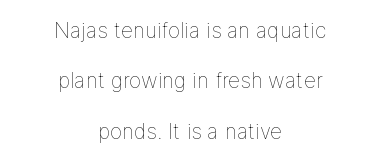
Q: Is the text bold? A: No.
Q: Is the text italic (slanted)? A: No, it is upright.
Q: Is the text underlined? A: No.
Q: How is the paragraph aligned? A: Centered.
Q: Is the spacing between letters normal or unusually wide? A: Normal.
Q: Is the spacing between lines tight, normal or loose? A: Loose.
